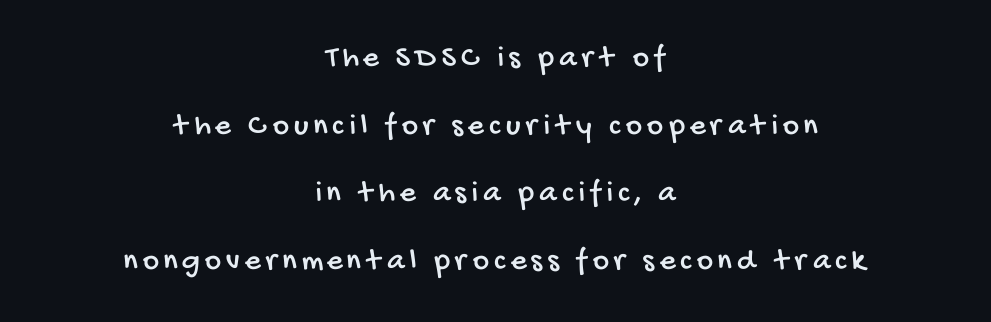
The image shows 31 px condensed sans-serif type; set centered, loose line spacing (2.18x), not underlined; low stroke contrast and a large x-height.
